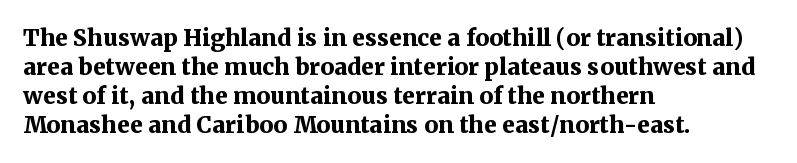
Q: Is the text bold? A: Yes.
Q: Is the text italic (slanted)? A: No, it is upright.
Q: Is the text underlined? A: No.
Q: How is the paragraph aligned? A: Left-aligned.
Q: Is the spacing between letters normal or unusually wide? A: Normal.
Q: Is the spacing between lines tight, normal or loose? A: Normal.
